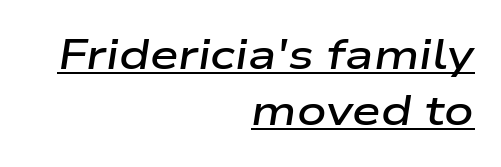
The image shows 41 px semibold, wide type, italic (leaning right); set right-aligned, normal line spacing (1.36x), normal letter spacing, underlined; low stroke contrast and a medium x-height.
